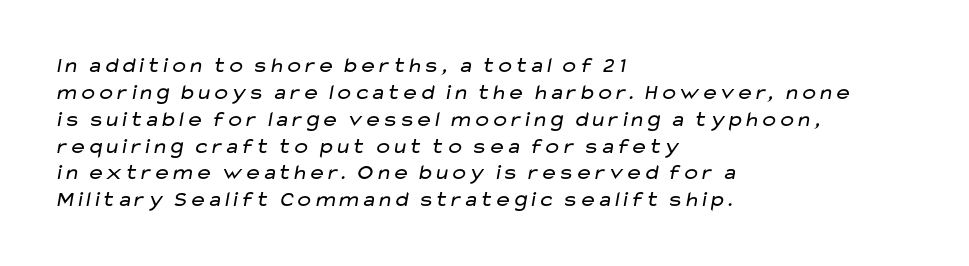
Q: Is the text bold? A: No.
Q: Is the text underlined? A: No.
Q: How is the paragraph aligned? A: Left-aligned.
Q: Is the spacing between letters normal or unusually wide? A: Normal.
